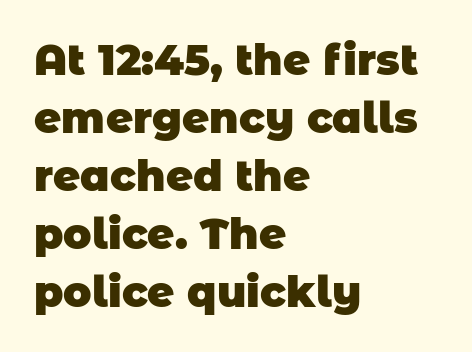
The image shows 42 px heavy sans-serif type; set left-aligned, normal line spacing (1.38x), normal letter spacing, not underlined; low stroke contrast and a large x-height.
